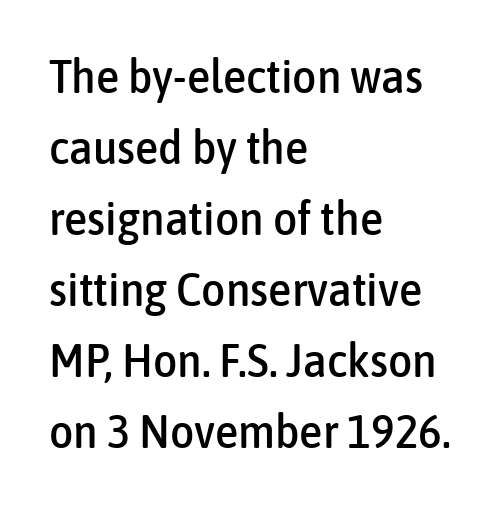
Q: Is the text italic (slanted)? A: No, it is upright.
Q: Is the typeface a serif or a sans-serif typeface? A: Sans-serif.
Q: Is the text underlined? A: No.
Q: How is the paragraph aligned? A: Left-aligned.
Q: Is the spacing between letters normal or unusually wide? A: Normal.
Q: Is the spacing between lines tight, normal or loose? A: Normal.
Q: Width (condensed, normal, or wide)? A: Condensed.
Q: Stroke contrast? A: Low.
Q: x-height? A: Medium.
Q: Monospaced? A: No.
